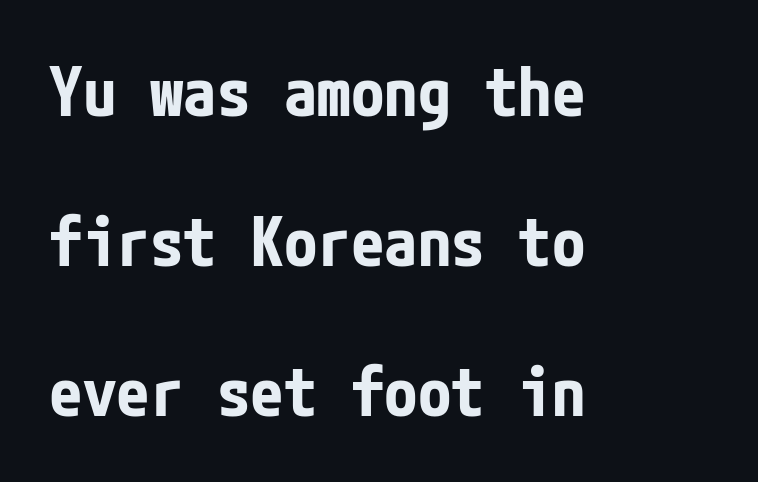
Q: Is the text bold? A: Yes.
Q: Is the text italic (slanted)? A: No, it is upright.
Q: Is the typeface a serif or a sans-serif typeface? A: Sans-serif.
Q: Is the text underlined? A: No.
Q: How is the paragraph aligned? A: Left-aligned.
Q: Is the spacing between letters normal or unusually wide? A: Normal.
Q: Is the spacing between lines tight, normal or loose? A: Loose.
Q: Width (condensed, normal, or wide)? A: Condensed.
Q: Stroke contrast? A: Low.
Q: x-height? A: Medium.
